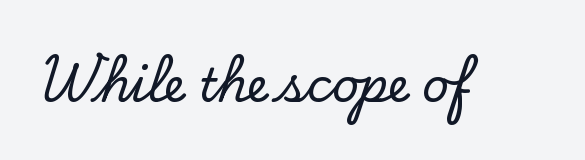
{"serif": "yes", "width": "normal", "stroke_contrast": "low", "x_height": "small", "monospaced": "no", "underline": "no", "letter_spacing": "normal", "letter_spacing_em": 0.0, "glyph_px": 46}
